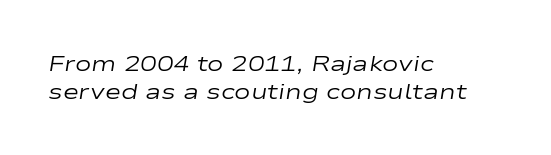
This sample keeps an unexceptional amount of space between lines. The lines are quadded left. Weight class: somewhere from thin through regular. The letterforms sit shoulder to shoulder at normal distance. A bare baseline throughout the passage. Looking at the ascenders, they clearly lean.
